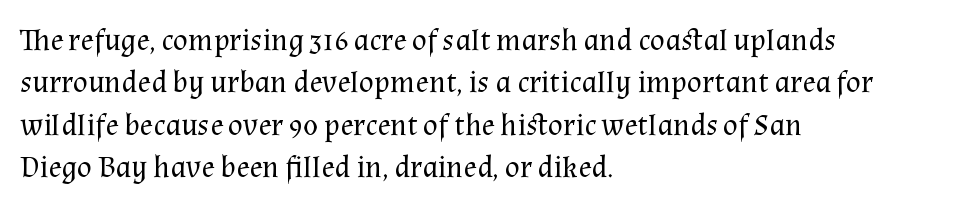
The image shows 31 px regular-weight type, upright; set left-aligned, normal line spacing (1.37x), normal letter spacing, not underlined; medium stroke contrast and a medium x-height.
